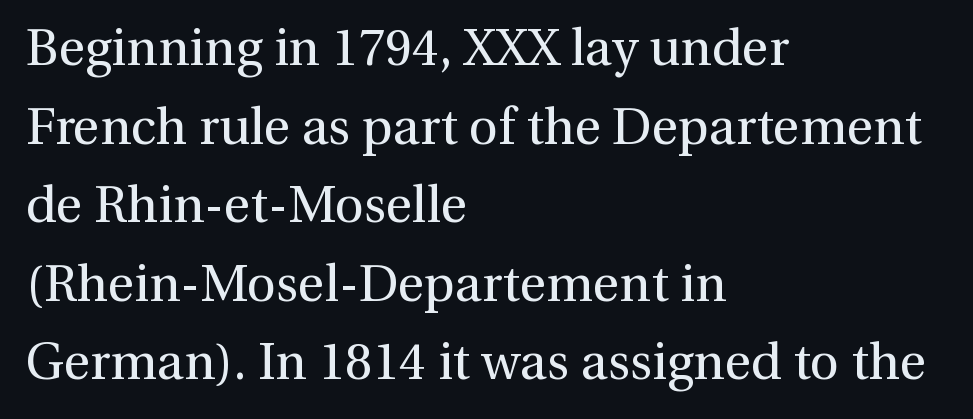
The words here are not underlined. These lines stack with their left ends in a neat column. Rows of type keep a routine distance in the vertical direction. The typography opts for an upright posture over an oblique one. Does the type have serifs? Yes, each stem ends in a small foot. The passage shown has conventional tracking throughout.
